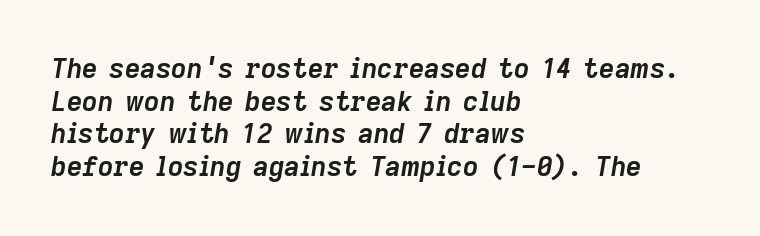
The image shows 27 px bold type, italic (leaning right); set left-aligned, line spacing 1.21x, normal letter spacing, not underlined.
